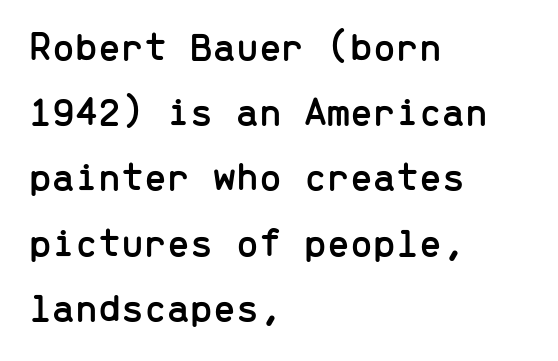
{"serif": "no", "italic": "no", "width": "normal", "stroke_contrast": "low", "x_height": "medium", "monospaced": "yes", "underline": "no", "align": "left", "line_spacing": "normal", "line_spacing_ratio": 1.59, "letter_spacing": "normal", "letter_spacing_em": 0.0, "glyph_px": 41}
